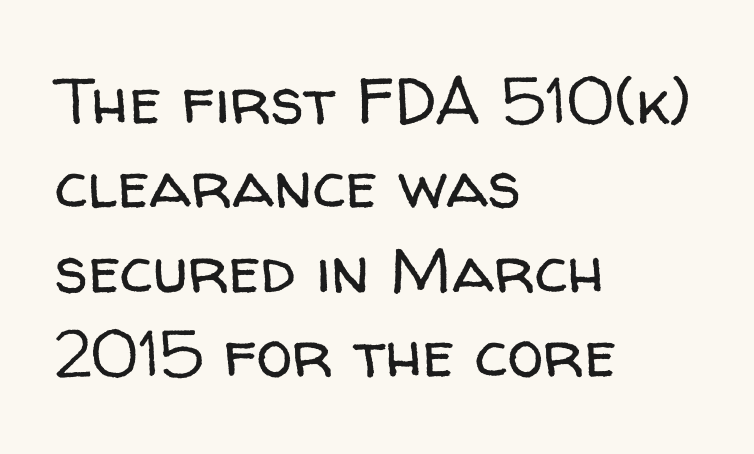
The image shows 65 px regular-weight sans-serif type, upright; set left-aligned, normal line spacing (1.3x), normal letter spacing, not underlined; low stroke contrast and a medium x-height.
